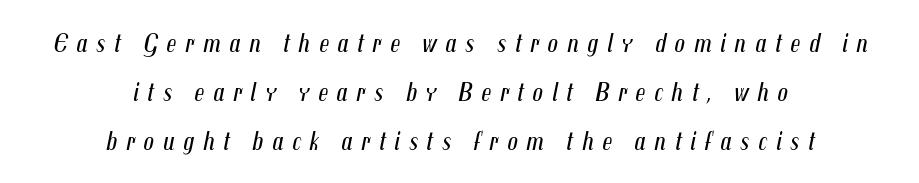
The image shows 26 px text type, italic (leaning right); set centered, line spacing 1.89x, unusually wide letter spacing (+0.33 em), not underlined.
